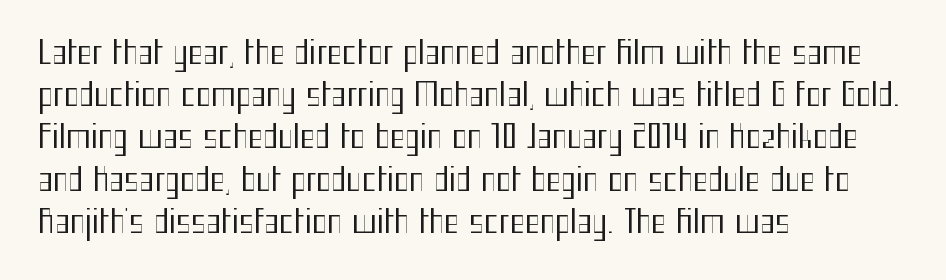
Q: Is the text bold? A: No.
Q: Is the text italic (slanted)? A: No, it is upright.
Q: Is the typeface a serif or a sans-serif typeface? A: Sans-serif.
Q: Is the text underlined? A: No.
Q: How is the paragraph aligned? A: Left-aligned.
Q: Is the spacing between letters normal or unusually wide? A: Normal.
Q: Is the spacing between lines tight, normal or loose? A: Normal.
Q: Width (condensed, normal, or wide)? A: Condensed.
Q: Stroke contrast? A: Medium.
Q: x-height? A: Medium.
Q: Monospaced? A: No.
